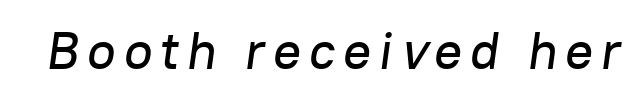
Q: Is the text italic (slanted)? A: Yes, it leans right by about 8 degrees.
Q: Is the text underlined? A: No.
Q: Width (condensed, normal, or wide)? A: Normal.
Q: Stroke contrast? A: Low.
Q: x-height? A: Medium.
Q: Monospaced? A: No.
